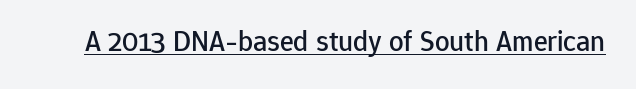
Q: Is the text italic (slanted)? A: No, it is upright.
Q: Is the typeface a serif or a sans-serif typeface? A: Sans-serif.
Q: Is the text underlined? A: Yes.
Q: Is the spacing between letters normal or unusually wide? A: Normal.
Q: Width (condensed, normal, or wide)? A: Normal.
Q: Stroke contrast? A: Low.
Q: x-height? A: Medium.
Q: Monospaced? A: No.
